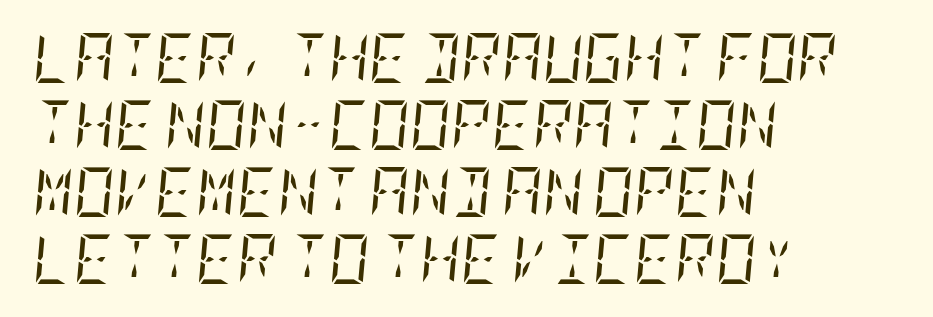
Q: Is the text bold? A: No.
Q: Is the text italic (slanted)? A: Yes, it leans right by about 5 degrees.
Q: Is the typeface a serif or a sans-serif typeface? A: Serif.
Q: Is the text underlined? A: No.
Q: How is the paragraph aligned? A: Left-aligned.
Q: Is the spacing between letters normal or unusually wide? A: Normal.
Q: Is the spacing between lines tight, normal or loose? A: Normal.
Q: Width (condensed, normal, or wide)? A: Condensed.
Q: Stroke contrast? A: Low.
Q: x-height? A: Large.
